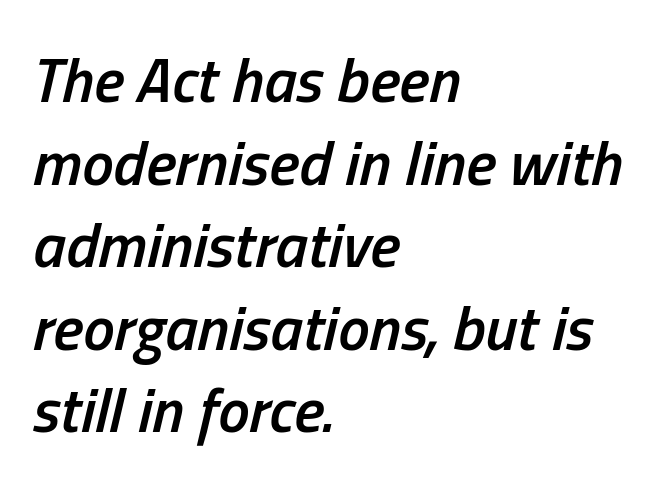
{"italic": "yes", "lean": "right", "slant_degrees": 13, "bold": "semi", "weight": "semibold", "width": "condensed", "stroke_contrast": "low", "x_height": "medium", "monospaced": "no", "underline": "no", "align": "left", "line_spacing": "normal", "line_spacing_ratio": 1.31, "letter_spacing": "normal", "letter_spacing_em": 0.0, "glyph_px": 63}
